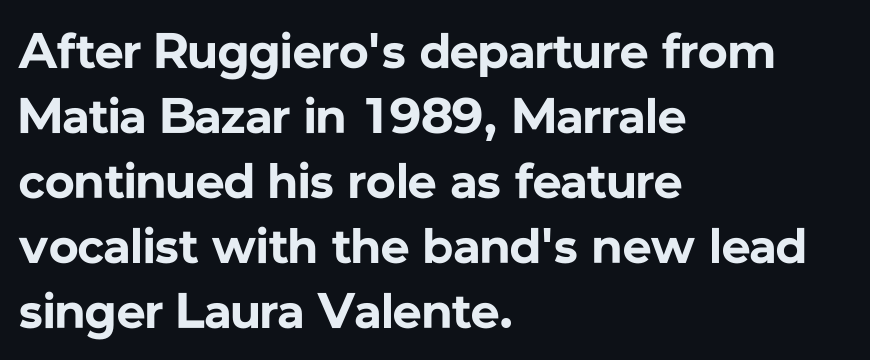
Q: Is the text bold? A: Yes.
Q: Is the text italic (slanted)? A: No, it is upright.
Q: Is the typeface a serif or a sans-serif typeface? A: Sans-serif.
Q: Is the text underlined? A: No.
Q: How is the paragraph aligned? A: Left-aligned.
Q: Is the spacing between letters normal or unusually wide? A: Normal.
Q: Is the spacing between lines tight, normal or loose? A: Normal.
Q: Width (condensed, normal, or wide)? A: Normal.
Q: Stroke contrast? A: Low.
Q: x-height? A: Medium.
Q: Monospaced? A: No.
